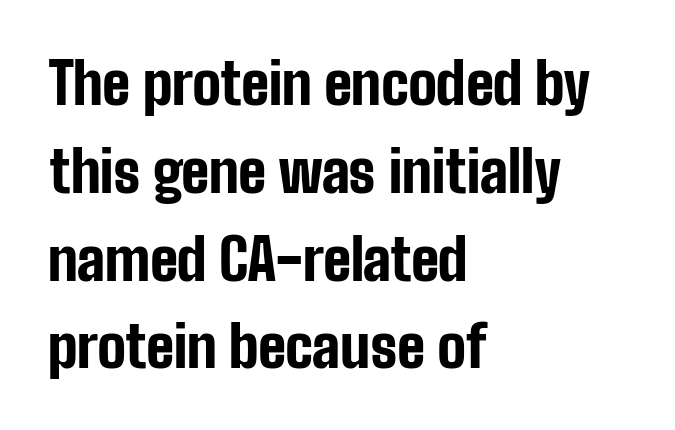
{"serif": "no", "italic": "no", "bold": "yes", "weight": "bold", "width": "condensed", "stroke_contrast": "low", "x_height": "medium", "monospaced": "no", "underline": "no", "align": "left", "line_spacing": "normal", "line_spacing_ratio": 1.54, "letter_spacing": "normal", "letter_spacing_em": 0.0, "glyph_px": 57}
